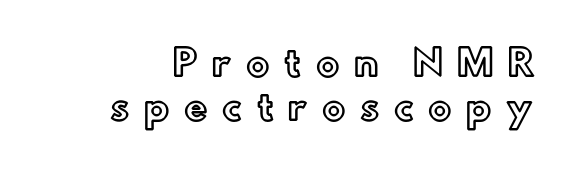
{"italic": "no", "width": "normal", "x_height": "small", "monospaced": "no", "underline": "no", "line_spacing": "normal", "line_spacing_ratio": 1.26, "letter_spacing": "wide", "letter_spacing_em": 0.41, "glyph_px": 35}
